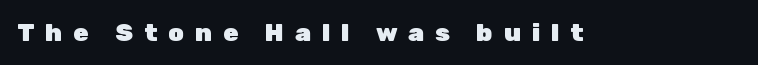
{"italic": "no", "bold": "yes", "underline": "no", "letter_spacing": "wide", "letter_spacing_em": 0.44, "glyph_px": 25}
